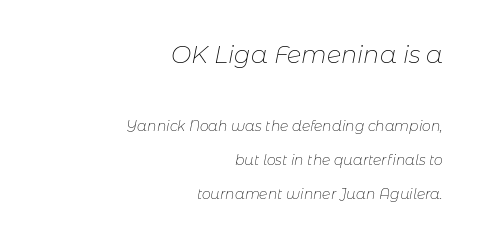
{"italic": "yes", "lean": "right", "slant_degrees": 11, "bold": "no", "underline": "no", "align": "right", "line_spacing": "loose", "line_spacing_ratio": 2.43, "letter_spacing": "normal", "letter_spacing_em": 0.0, "larger_block": "first", "size_ratio": 1.71, "glyph_px": 24}
